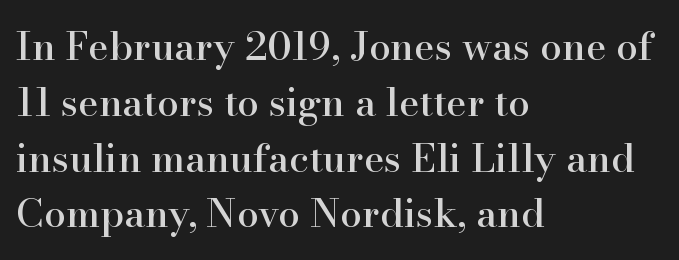
The image shows 39 px serif type, upright; set left-aligned, normal line spacing (1.43x), normal letter spacing, not underlined; high stroke contrast and a small x-height.
